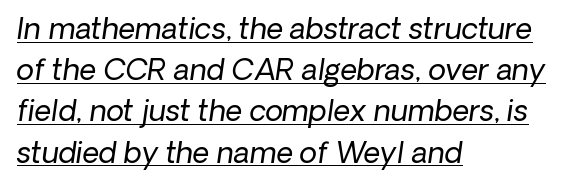
A typesetter would call this zero additional tracking. The paragraph shown leans on its left margin. Regular leading. The letters look calm and open, with moderate or lighter stems. A typesetter would call this proportional, since set widths differ per character. Has an underline been added? It has.
